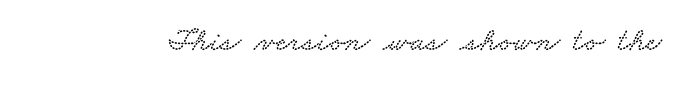
The image shows 33 px wide serif type; set normal letter spacing, not underlined; low stroke contrast and a small x-height.
